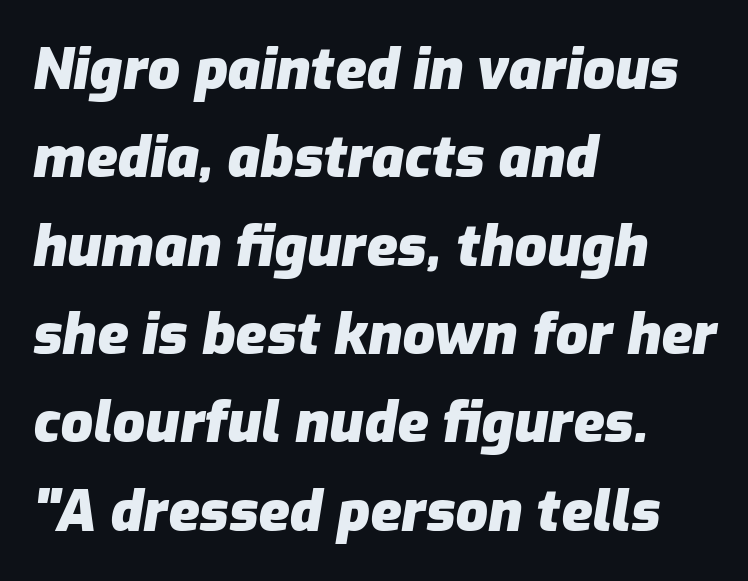
Q: Is the text bold? A: Yes.
Q: Is the text italic (slanted)? A: Yes, it leans right by about 9 degrees.
Q: Is the text underlined? A: No.
Q: How is the paragraph aligned? A: Left-aligned.
Q: Is the spacing between letters normal or unusually wide? A: Normal.
Q: Is the spacing between lines tight, normal or loose? A: Normal.
Q: Width (condensed, normal, or wide)? A: Normal.
Q: Stroke contrast? A: Low.
Q: x-height? A: Medium.
Q: Monospaced? A: No.
